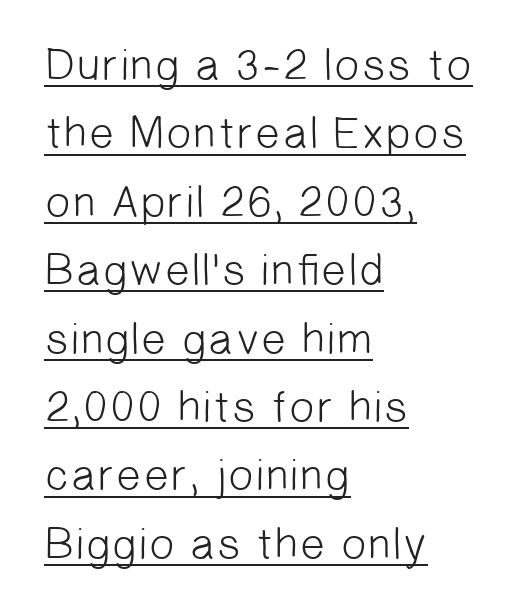
{"serif": "no", "bold": "no", "weight": "light", "width": "normal", "stroke_contrast": "low", "x_height": "medium", "monospaced": "no", "underline": "yes", "align": "left", "line_spacing": "normal", "line_spacing_ratio": 1.52, "letter_spacing": "normal", "letter_spacing_em": 0.0, "glyph_px": 45}
